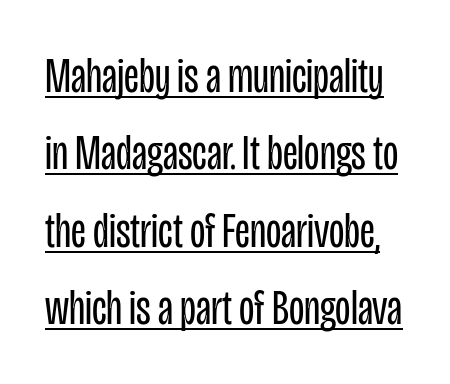
The image shows 50 px regular-weight, condensed sans-serif type, upright; set normal line spacing (1.55x), normal letter spacing, underlined; low stroke contrast and a large x-height.
